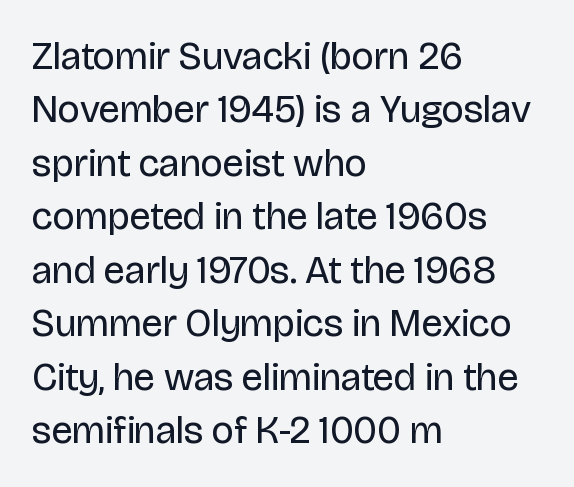
The image shows 39 px regular-weight sans-serif type, upright; set left-aligned, normal line spacing (1.37x), normal letter spacing, not underlined; low stroke contrast and a large x-height.
